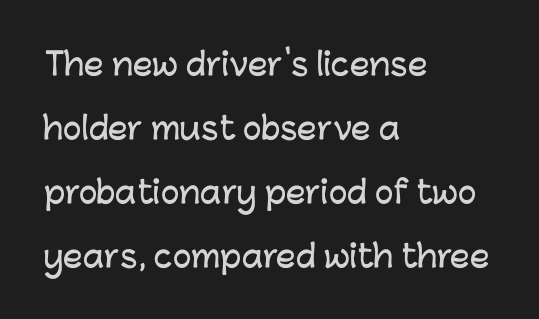
Spacing between characters is what you'd get straight out of the box. Typographically, this falls in the sans-serif category. Designer's note — italics off, roman on. Unmarked baselines from the first word to the last. Compared with a centered layout, this one pins lines to the left instead. Looks like regular typesetting: each glyph gets only the width it needs.
